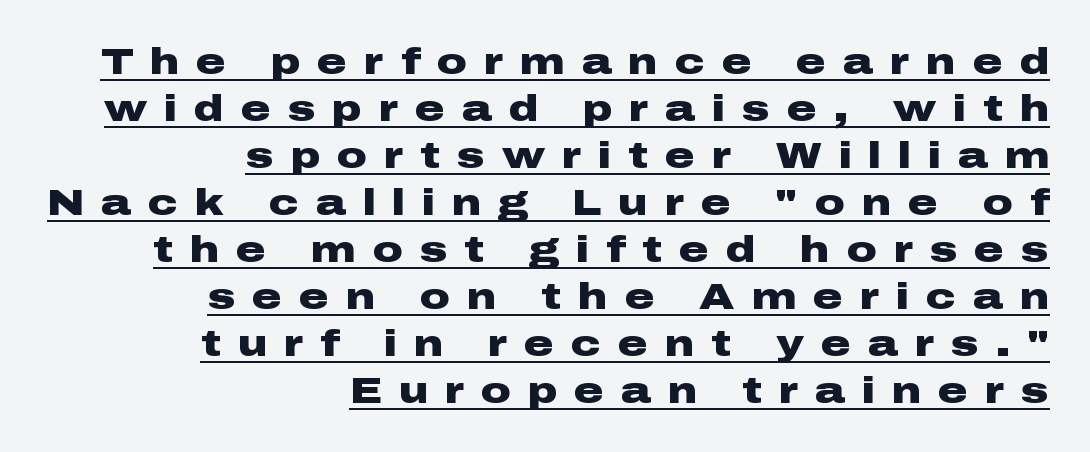
Q: Is the text bold? A: Yes.
Q: Is the text italic (slanted)? A: No, it is upright.
Q: Is the typeface a serif or a sans-serif typeface? A: Sans-serif.
Q: Is the text underlined? A: Yes.
Q: How is the paragraph aligned? A: Right-aligned.
Q: Is the spacing between letters normal or unusually wide? A: Unusually wide.
Q: Is the spacing between lines tight, normal or loose? A: Normal.
Q: Width (condensed, normal, or wide)? A: Wide.
Q: Stroke contrast? A: Low.
Q: x-height? A: Medium.
Q: Monospaced? A: No.
